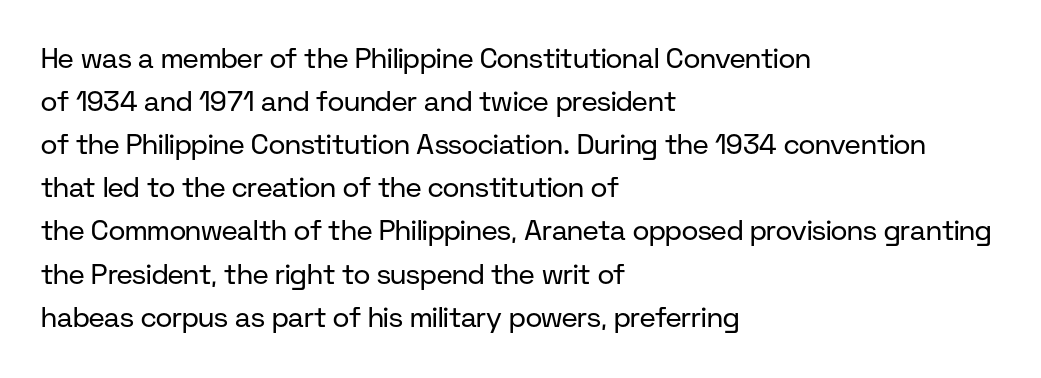
The image shows 28 px regular-weight sans-serif type, upright; set left-aligned, normal line spacing (1.54x), normal letter spacing, not underlined; low stroke contrast and a medium x-height.
